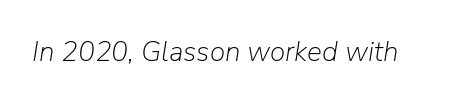
Posture: slanted. The passage shown is not underscored anywhere. Here the designer chose a conventional face with non-uniform glyph widths. On a weight scale, this lands at 450 or below. Between one letter and the next there's only the usual sliver of space.
